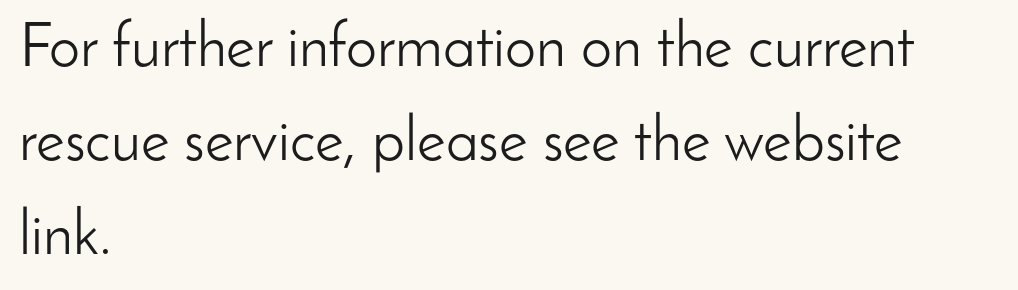
Bold? No — there's no thickening of the strokes. The face used here is a sans, in the tradition of grotesques and geometrics. Note the varied advance widths — an 'i' is clearly narrower than an 'm'. A typesetter would call this zero additional tracking.
